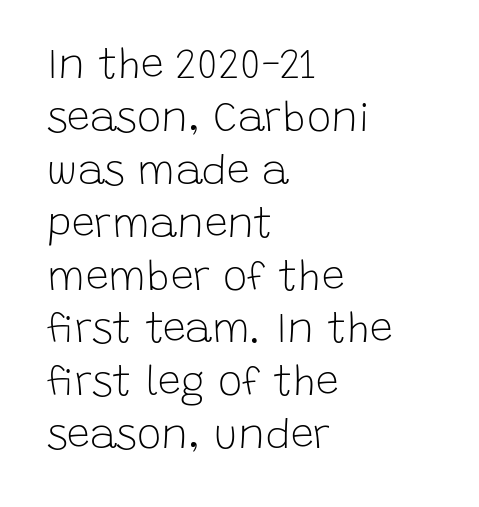
Q: Is the text bold? A: No.
Q: Is the text italic (slanted)? A: No, it is upright.
Q: Is the typeface a serif or a sans-serif typeface? A: Sans-serif.
Q: Is the text underlined? A: No.
Q: How is the paragraph aligned? A: Left-aligned.
Q: Is the spacing between letters normal or unusually wide? A: Normal.
Q: Is the spacing between lines tight, normal or loose? A: Normal.
Q: Width (condensed, normal, or wide)? A: Normal.
Q: Stroke contrast? A: Low.
Q: x-height? A: Large.
Q: Monospaced? A: No.
